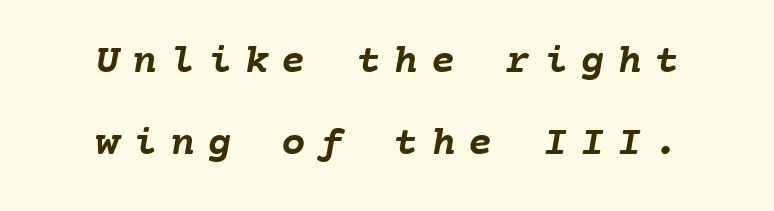
Q: Is the text bold? A: Yes.
Q: Is the text underlined? A: No.
Q: How is the paragraph aligned? A: Centered.
Q: Is the spacing between letters normal or unusually wide? A: Unusually wide.
Q: Is the spacing between lines tight, normal or loose? A: Loose.
Q: Width (condensed, normal, or wide)? A: Normal.
Q: Stroke contrast? A: Low.
Q: x-height? A: Medium.
Q: Monospaced? A: Yes.
